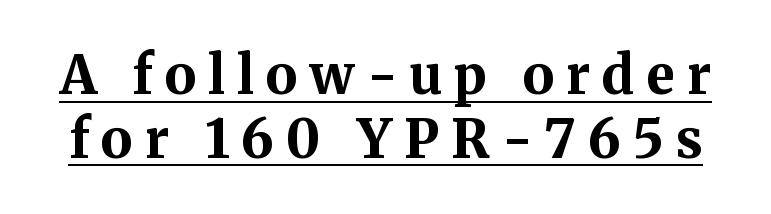
The text was rendered using a seriffed face with decorative stroke endings. In terms of letterspacing, this is a distinctly airy, spread setting. Varying glyph widths throughout — classic text-font behaviour. The sample's only ornament is a line tracing under the words. Notice how the stems are strictly vertical — no italics here. The letters are bold, with thick, heavy strokes.
